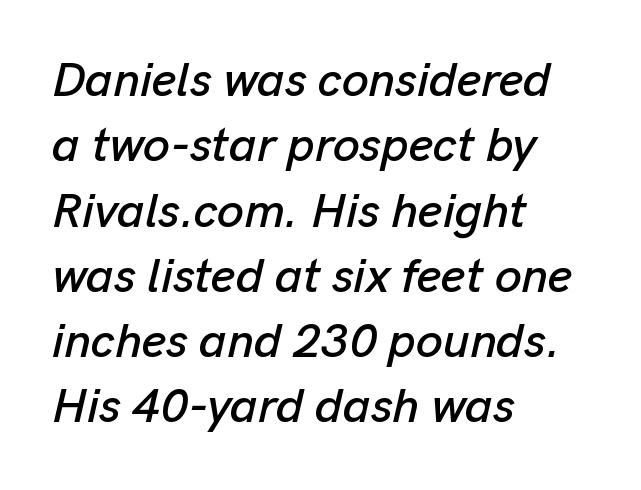
{"italic": "yes", "lean": "right", "slant_degrees": 13, "width": "normal", "stroke_contrast": "low", "x_height": "medium", "monospaced": "no", "underline": "no", "align": "left", "line_spacing": "normal", "line_spacing_ratio": 1.36, "letter_spacing": "normal", "letter_spacing_em": 0.0, "glyph_px": 48}
